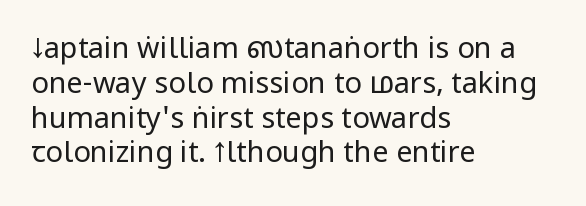
The image shows 29 px regular-weight, condensed sans-serif type, upright; set left-aligned, line spacing 1.2x, normal letter spacing, not underlined; low stroke contrast and a large x-height.
